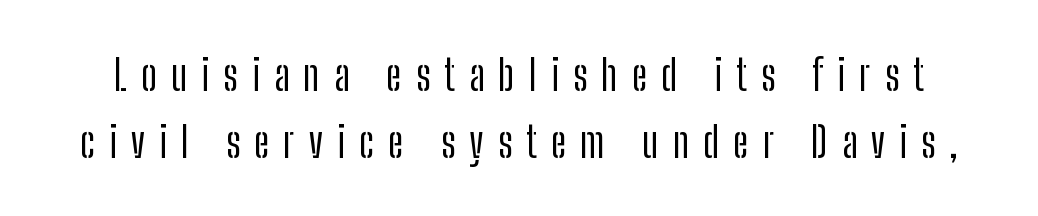
{"serif": "no", "italic": "no", "width": "condensed", "stroke_contrast": "low", "x_height": "medium", "monospaced": "no", "underline": "no", "line_spacing": "normal", "line_spacing_ratio": 1.59, "letter_spacing": "wide", "letter_spacing_em": 0.34, "glyph_px": 42}
